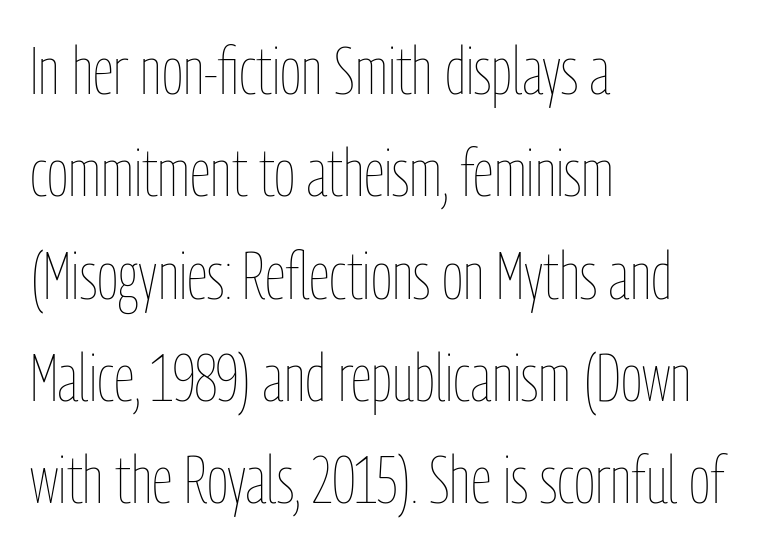
{"italic": "no", "bold": "no", "weight": "thin", "width": "condensed", "stroke_contrast": "low", "x_height": "medium", "monospaced": "no", "underline": "no", "align": "left", "line_spacing": "normal", "line_spacing_ratio": 1.55, "letter_spacing": "normal", "letter_spacing_em": 0.0, "glyph_px": 66}
